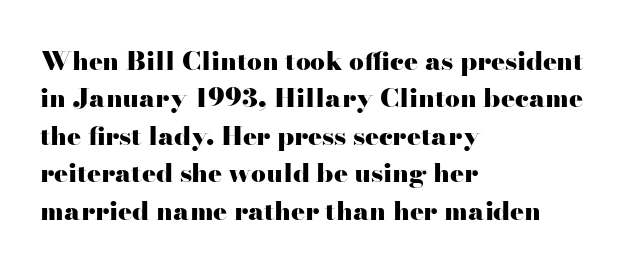
The image shows 26 px bold type, upright; set left-aligned, normal line spacing (1.44x), normal letter spacing, not underlined.
